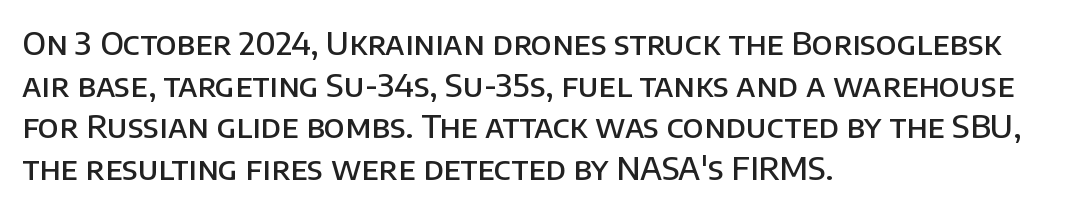
{"serif": "no", "italic": "no", "bold": "semi", "weight": "semibold", "width": "normal", "stroke_contrast": "low", "x_height": "large", "monospaced": "no", "underline": "no", "align": "left", "line_spacing": "normal", "line_spacing_ratio": 1.3, "letter_spacing": "normal", "letter_spacing_em": 0.0, "glyph_px": 32}
